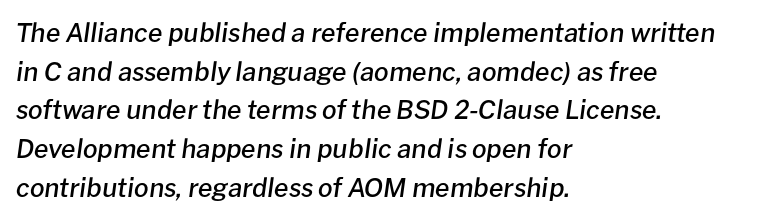
{"italic": "yes", "lean": "right", "slant_degrees": 8, "bold": "semi", "underline": "no", "align": "left", "line_spacing": "normal", "line_spacing_ratio": 1.49, "letter_spacing": "normal", "letter_spacing_em": 0.0, "glyph_px": 26}
